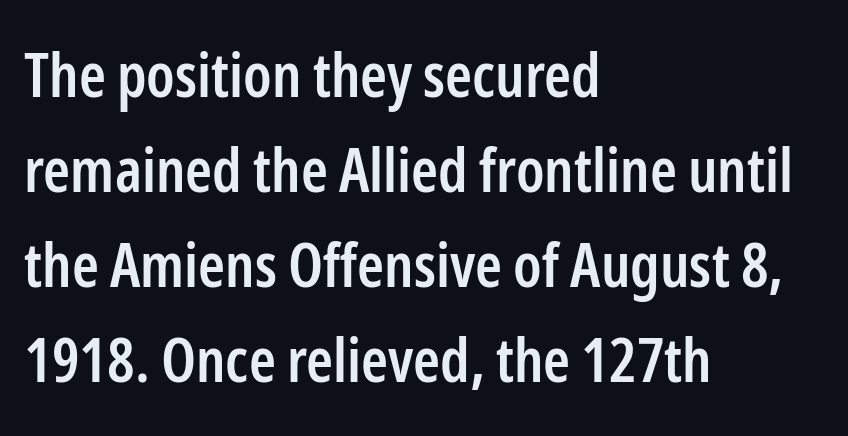
Q: Is the text bold? A: Semi-bold.
Q: Is the text italic (slanted)? A: No, it is upright.
Q: Is the typeface a serif or a sans-serif typeface? A: Sans-serif.
Q: Is the text underlined? A: No.
Q: How is the paragraph aligned? A: Left-aligned.
Q: Is the spacing between letters normal or unusually wide? A: Normal.
Q: Is the spacing between lines tight, normal or loose? A: Normal.
Q: Width (condensed, normal, or wide)? A: Condensed.
Q: Stroke contrast? A: Low.
Q: x-height? A: Medium.
Q: Monospaced? A: No.
